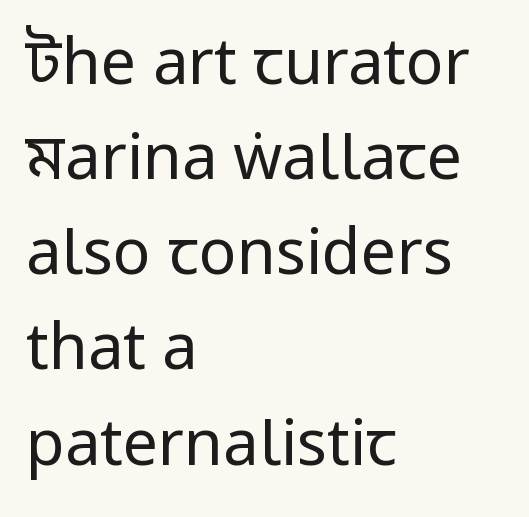
{"serif": "no", "italic": "no", "bold": "no", "weight": "regular", "width": "condensed", "stroke_contrast": "low", "x_height": "large", "monospaced": "no", "underline": "no", "align": "left", "line_spacing": "normal", "line_spacing_ratio": 1.51, "letter_spacing": "normal", "letter_spacing_em": 0.0, "glyph_px": 63}
